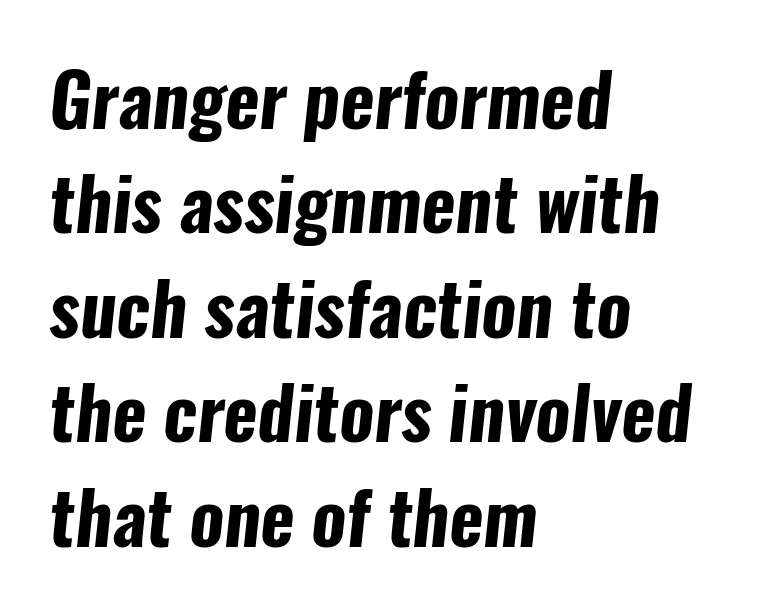
{"serif": "no", "bold": "yes", "weight": "bold", "width": "condensed", "stroke_contrast": "low", "x_height": "medium", "monospaced": "no", "underline": "no", "align": "left", "line_spacing": "normal", "line_spacing_ratio": 1.43, "letter_spacing": "normal", "letter_spacing_em": 0.0, "glyph_px": 73}
